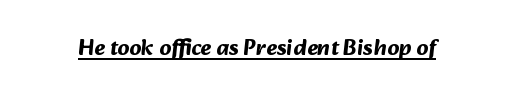
{"bold": "yes", "underline": "yes", "letter_spacing": "normal", "letter_spacing_em": 0.0, "glyph_px": 23}
